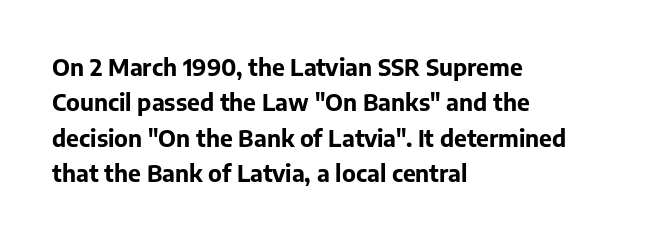
The image shows 23 px bold type, upright; set left-aligned, normal line spacing (1.54x), normal letter spacing, not underlined.
